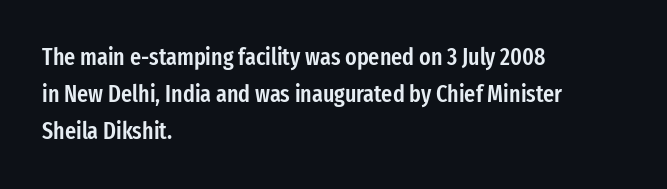
If you measured baseline to baseline, you'd find a middling distance. Summary of weight: moderately heavy, a semibold. Horizontal alignment here is leftward, the default for most running prose. Beneath every word, the page is bare.
